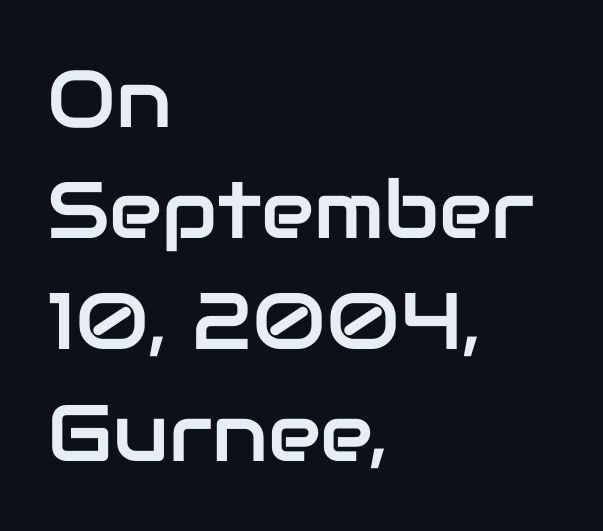
{"serif": "no", "italic": "no", "width": "normal", "stroke_contrast": "low", "x_height": "medium", "monospaced": "no", "underline": "no", "align": "left", "line_spacing": "normal", "line_spacing_ratio": 1.39, "letter_spacing": "normal", "letter_spacing_em": 0.0, "glyph_px": 80}
